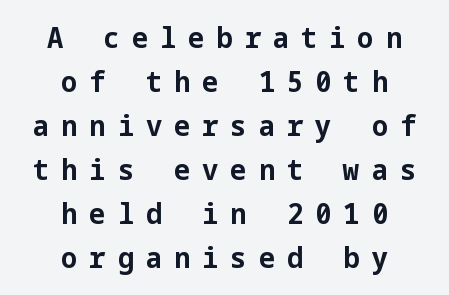
{"serif": "no", "italic": "no", "bold": "yes", "weight": "bold", "width": "normal", "stroke_contrast": "low", "x_height": "medium", "underline": "no", "align": "center", "line_spacing": "normal", "line_spacing_ratio": 1.52, "letter_spacing": "wide", "letter_spacing_em": 0.41, "glyph_px": 29}
